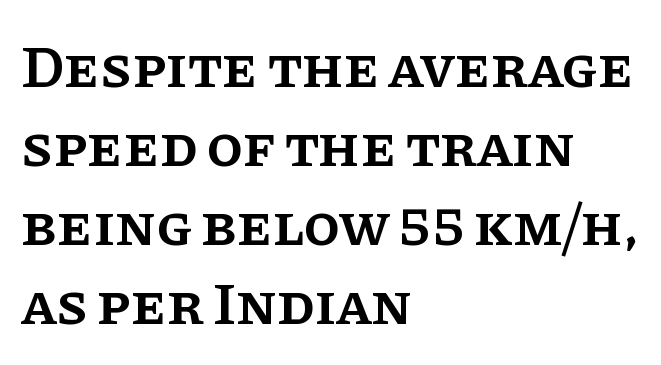
The image shows 59 px semibold serif type, upright; set left-aligned, normal line spacing (1.34x), normal letter spacing, not underlined; low stroke contrast and a large x-height.
